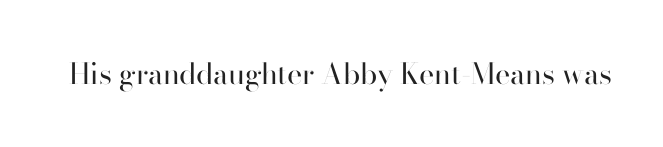
{"serif": "no", "italic": "no", "bold": "no", "weight": "regular", "width": "normal", "stroke_contrast": "high", "x_height": "small", "monospaced": "no", "underline": "no", "letter_spacing": "normal", "letter_spacing_em": 0.0, "glyph_px": 29}
